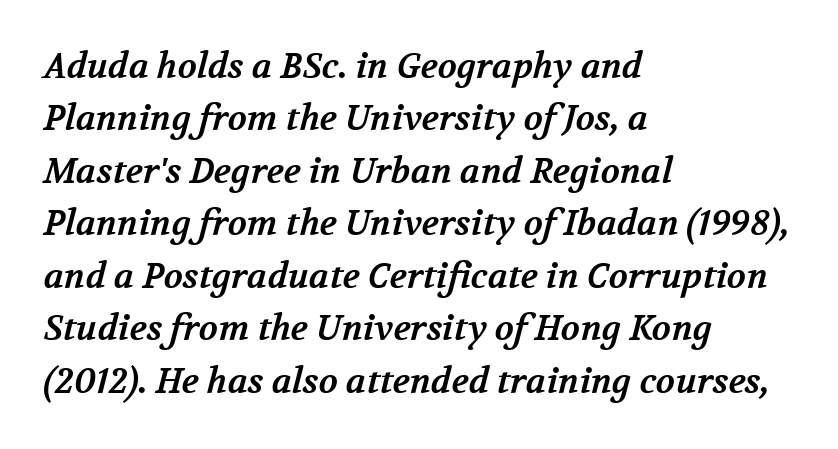
{"serif": "yes", "bold": "yes", "weight": "bold", "width": "normal", "stroke_contrast": "medium", "x_height": "medium", "monospaced": "no", "underline": "no", "align": "left", "line_spacing": "normal", "line_spacing_ratio": 1.5, "letter_spacing": "normal", "letter_spacing_em": 0.0, "glyph_px": 35}
